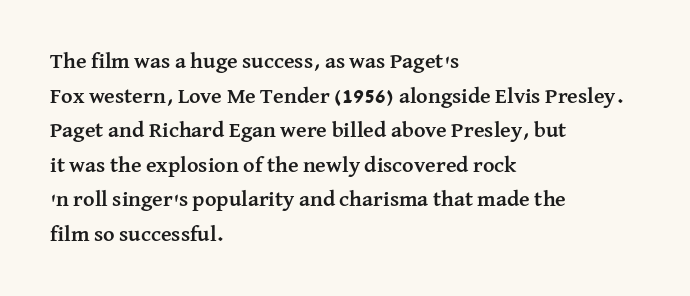
The image shows 22 px bold type, upright; set left-aligned, normal line spacing (1.57x), normal letter spacing, not underlined.
